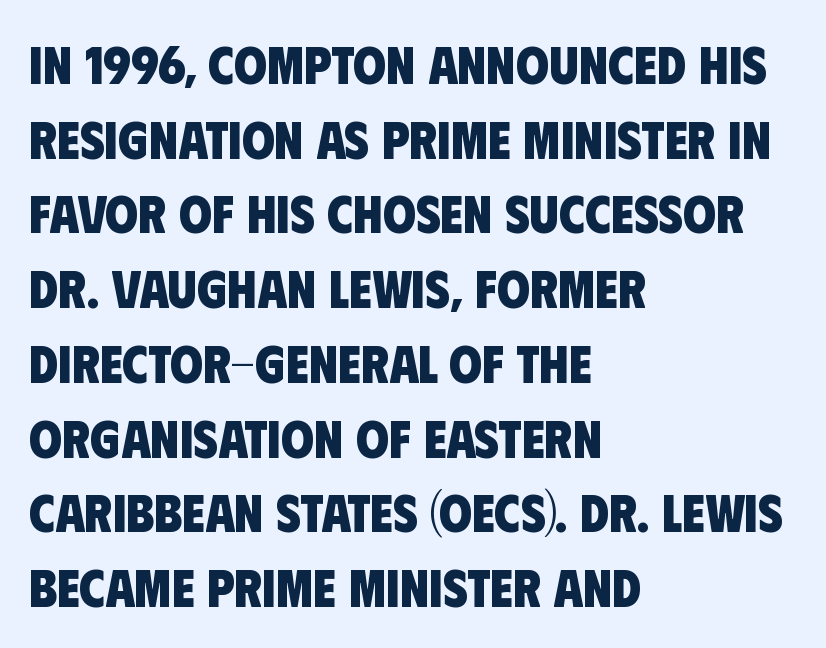
Q: Is the text bold? A: Yes.
Q: Is the typeface a serif or a sans-serif typeface? A: Sans-serif.
Q: Is the text underlined? A: No.
Q: How is the paragraph aligned? A: Left-aligned.
Q: Is the spacing between letters normal or unusually wide? A: Normal.
Q: Is the spacing between lines tight, normal or loose? A: Normal.
Q: Width (condensed, normal, or wide)? A: Condensed.
Q: Stroke contrast? A: Low.
Q: x-height? A: Large.
Q: Monospaced? A: No.
